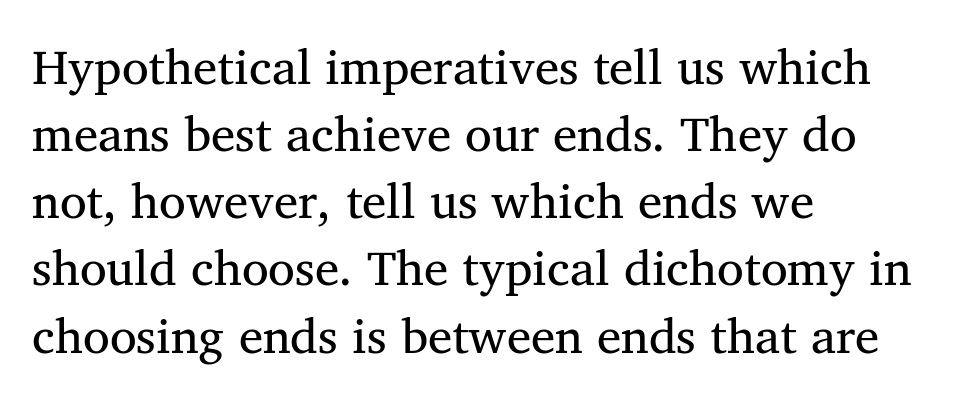
The image shows 49 px serif type; set left-aligned, normal line spacing (1.37x), normal letter spacing, not underlined; medium stroke contrast and a medium x-height.
